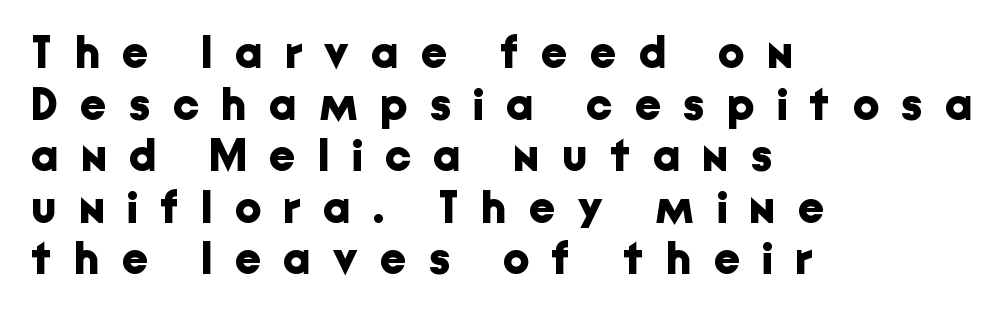
The image shows 46 px bold sans-serif type, upright; set left-aligned, tight line spacing (1.12x), unusually wide letter spacing (+0.49 em), not underlined; low stroke contrast and a medium x-height.
